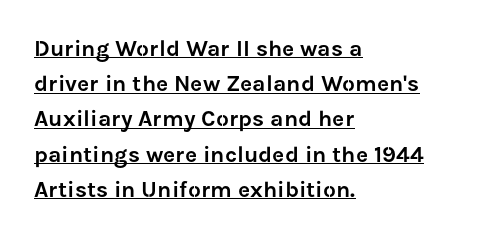
The sample's only ornament is a line tracing under the words. Does the copy run flush right? No — it runs flush left. The font's upright variant was chosen for this text. The letters sit at their default tracking, neither squeezed nor spread. Leading: standard.
